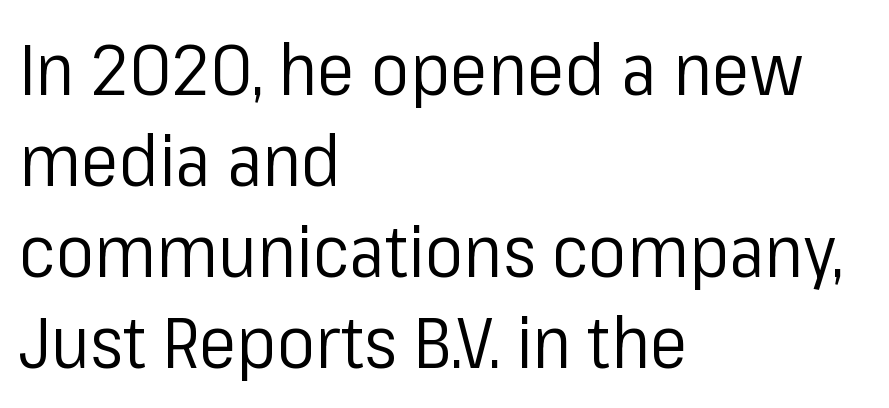
{"serif": "no", "italic": "no", "bold": "no", "weight": "regular", "width": "normal", "stroke_contrast": "low", "x_height": "medium", "monospaced": "no", "underline": "no", "align": "left", "line_spacing": "normal", "line_spacing_ratio": 1.28, "letter_spacing": "normal", "letter_spacing_em": 0.0, "glyph_px": 71}
